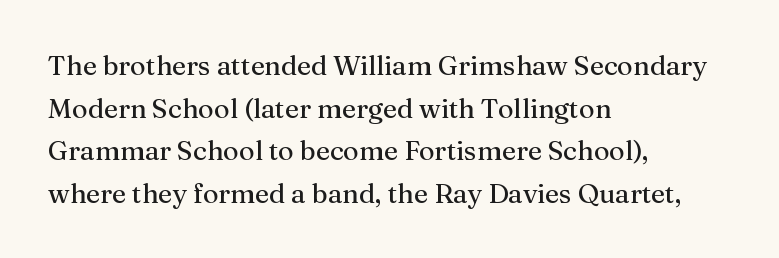
Q: Is the text bold? A: No.
Q: Is the text italic (slanted)? A: No, it is upright.
Q: Is the text underlined? A: No.
Q: How is the paragraph aligned? A: Left-aligned.
Q: Is the spacing between letters normal or unusually wide? A: Normal.
Q: Is the spacing between lines tight, normal or loose? A: Normal.
